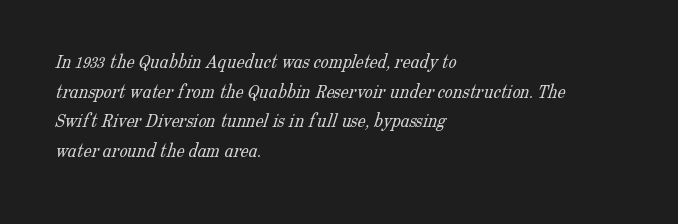
Q: Is the text bold? A: No.
Q: Is the text underlined? A: No.
Q: How is the paragraph aligned? A: Left-aligned.
Q: Is the spacing between letters normal or unusually wide? A: Normal.
Q: Is the spacing between lines tight, normal or loose? A: Normal.
